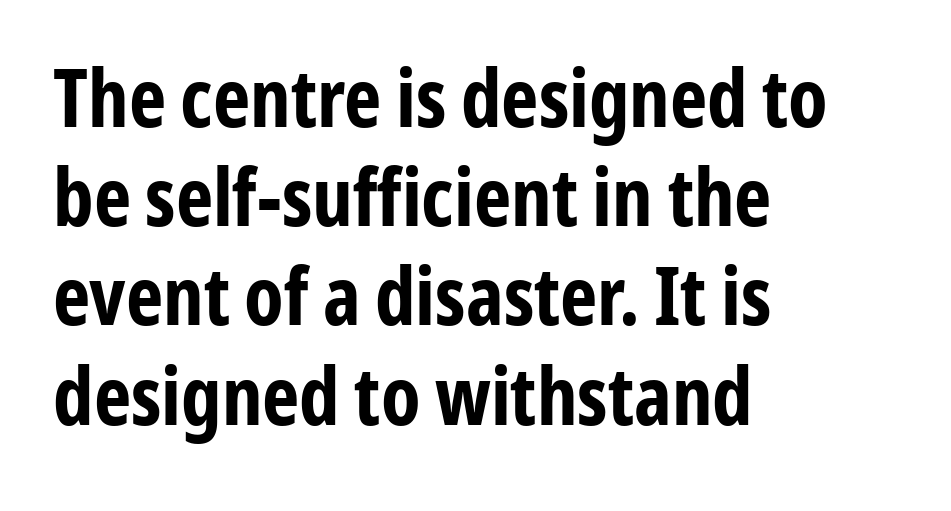
Q: Is the text bold? A: Yes.
Q: Is the text italic (slanted)? A: No, it is upright.
Q: Is the typeface a serif or a sans-serif typeface? A: Sans-serif.
Q: Is the text underlined? A: No.
Q: How is the paragraph aligned? A: Left-aligned.
Q: Is the spacing between letters normal or unusually wide? A: Normal.
Q: Width (condensed, normal, or wide)? A: Condensed.
Q: Stroke contrast? A: Low.
Q: x-height? A: Medium.
Q: Monospaced? A: No.
